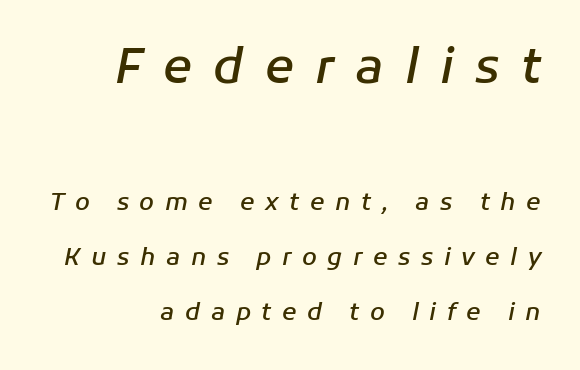
Q: Is the text bold? A: Semi-bold.
Q: Is the text italic (slanted)? A: Yes, it leans right by about 11 degrees.
Q: Is the text underlined? A: No.
Q: How is the paragraph aligned? A: Right-aligned.
Q: Is the spacing between letters normal or unusually wide? A: Unusually wide.
Q: Is the spacing between lines tight, normal or loose? A: Loose.
Q: Which block of text is set in a larger size, the first (top) or the second (bottom)? A: The first (top) one.
Q: Width (condensed, normal, or wide)? A: Normal.
Q: Stroke contrast? A: Low.
Q: x-height? A: Medium.
Q: Monospaced? A: No.
